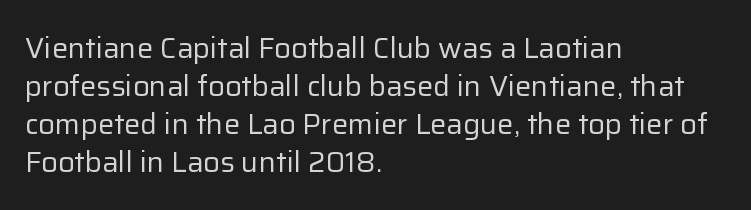
{"serif": "no", "italic": "no", "bold": "no", "weight": "regular", "width": "normal", "stroke_contrast": "low", "x_height": "medium", "monospaced": "no", "underline": "no", "align": "left", "line_spacing": "normal", "line_spacing_ratio": 1.31, "letter_spacing": "normal", "letter_spacing_em": 0.0, "glyph_px": 29}
